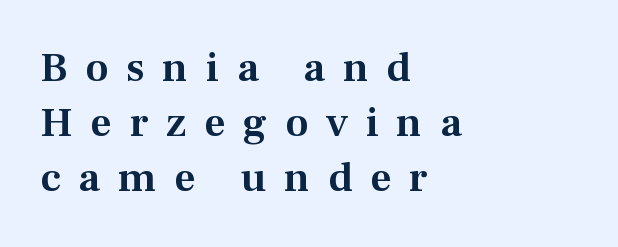
Q: Is the text italic (slanted)? A: No, it is upright.
Q: Is the typeface a serif or a sans-serif typeface? A: Serif.
Q: Is the text underlined? A: No.
Q: How is the paragraph aligned? A: Left-aligned.
Q: Is the spacing between letters normal or unusually wide? A: Unusually wide.
Q: Is the spacing between lines tight, normal or loose? A: Normal.
Q: Width (condensed, normal, or wide)? A: Normal.
Q: Stroke contrast? A: Medium.
Q: x-height? A: Medium.
Q: Monospaced? A: No.
